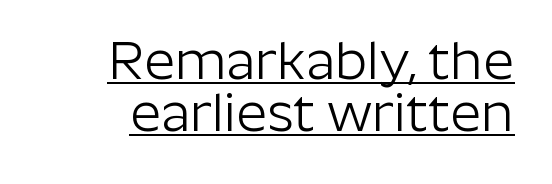
Q: Is the text bold? A: No.
Q: Is the text italic (slanted)? A: No, it is upright.
Q: Is the typeface a serif or a sans-serif typeface? A: Sans-serif.
Q: Is the text underlined? A: Yes.
Q: Is the spacing between letters normal or unusually wide? A: Normal.
Q: Is the spacing between lines tight, normal or loose? A: Tight.
Q: Width (condensed, normal, or wide)? A: Normal.
Q: Stroke contrast? A: Low.
Q: x-height? A: Medium.
Q: Monospaced? A: No.
